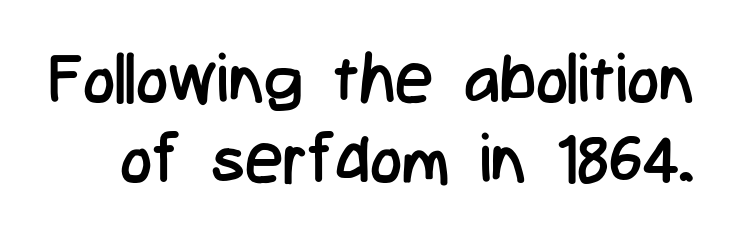
Q: Is the text bold? A: No.
Q: Is the text italic (slanted)? A: No, it is upright.
Q: Is the typeface a serif or a sans-serif typeface? A: Sans-serif.
Q: Is the text underlined? A: No.
Q: Is the spacing between letters normal or unusually wide? A: Normal.
Q: Width (condensed, normal, or wide)? A: Condensed.
Q: Stroke contrast? A: Low.
Q: x-height? A: Medium.
Q: Monospaced? A: No.
